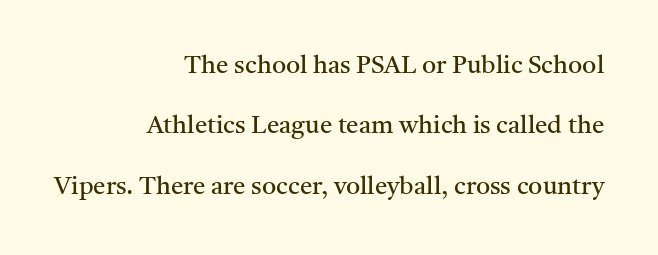
{"italic": "no", "bold": "no", "underline": "no", "align": "right", "line_spacing": "loose", "line_spacing_ratio": 2.42, "letter_spacing": "normal", "letter_spacing_em": 0.0, "glyph_px": 25}
